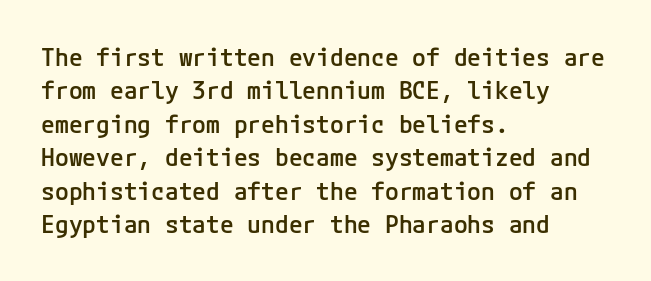
The glyphs have the mass of a demibold cut, below bold. The line-height multiplier appears to be the usual default. Any mark beneath the type? The region is blank. Layout note: lines flush left. Quick note: not italic, upright. The type is set solid horizontally, with unmodified tracking.
